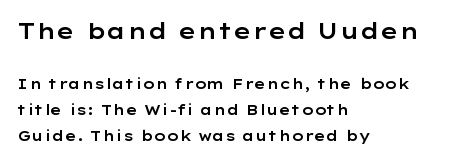
It's the straight-up-and-down kind of type. The text block is weighted toward the left margin, trailing off unevenly rightward. Compare the two chunks: the upper has the greater cap height. Just letters on the line, the space beneath them empty.
